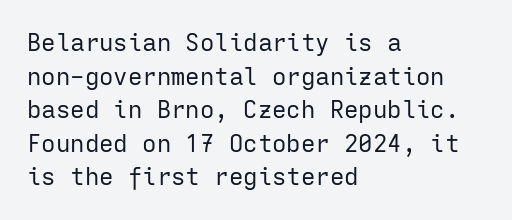
Q: Is the text bold? A: No.
Q: Is the text italic (slanted)? A: No, it is upright.
Q: Is the text underlined? A: No.
Q: How is the paragraph aligned? A: Left-aligned.
Q: Is the spacing between letters normal or unusually wide? A: Normal.
Q: Is the spacing between lines tight, normal or loose? A: Normal.
